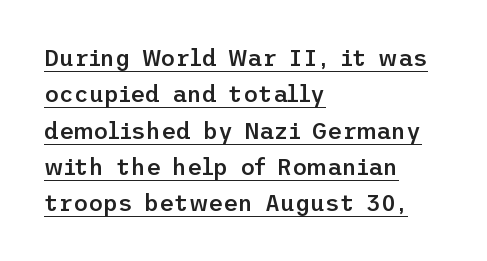
The image shows 23 px text type, upright; set left-aligned, normal line spacing (1.58x), normal letter spacing, underlined.
